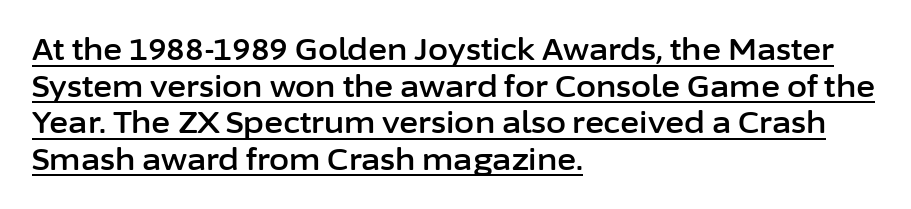
Q: Is the text italic (slanted)? A: No, it is upright.
Q: Is the typeface a serif or a sans-serif typeface? A: Sans-serif.
Q: Is the text underlined? A: Yes.
Q: How is the paragraph aligned? A: Left-aligned.
Q: Is the spacing between letters normal or unusually wide? A: Normal.
Q: Is the spacing between lines tight, normal or loose? A: Normal.
Q: Width (condensed, normal, or wide)? A: Normal.
Q: Stroke contrast? A: Low.
Q: x-height? A: Medium.
Q: Monospaced? A: No.
